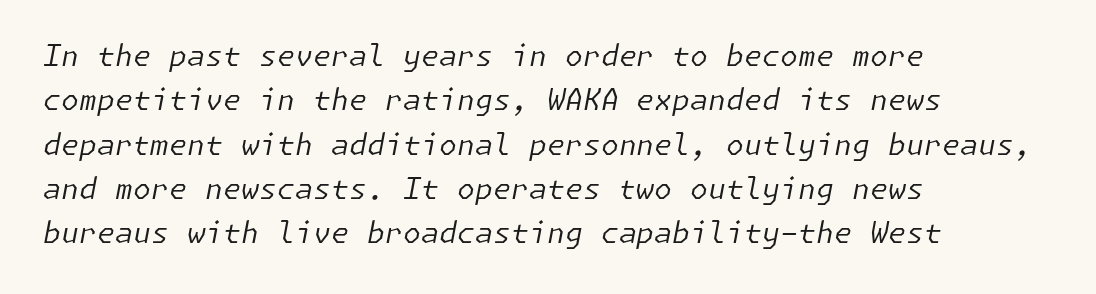
{"italic": "yes", "lean": "right", "slant_degrees": 11, "bold": "no", "weight": "regular", "width": "normal", "stroke_contrast": "low", "x_height": "medium", "underline": "no", "align": "left", "line_spacing": "normal", "line_spacing_ratio": 1.53, "letter_spacing": "normal", "letter_spacing_em": 0.0, "glyph_px": 29}
